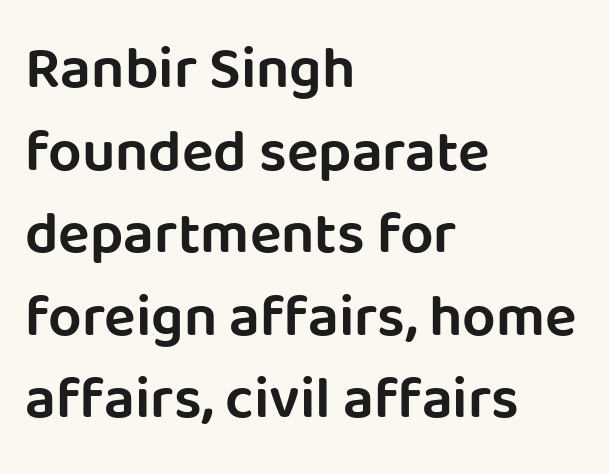
Q: Is the text italic (slanted)? A: No, it is upright.
Q: Is the typeface a serif or a sans-serif typeface? A: Sans-serif.
Q: Is the text underlined? A: No.
Q: How is the paragraph aligned? A: Left-aligned.
Q: Is the spacing between letters normal or unusually wide? A: Normal.
Q: Is the spacing between lines tight, normal or loose? A: Normal.
Q: Width (condensed, normal, or wide)? A: Normal.
Q: Stroke contrast? A: Low.
Q: x-height? A: Large.
Q: Monospaced? A: No.
